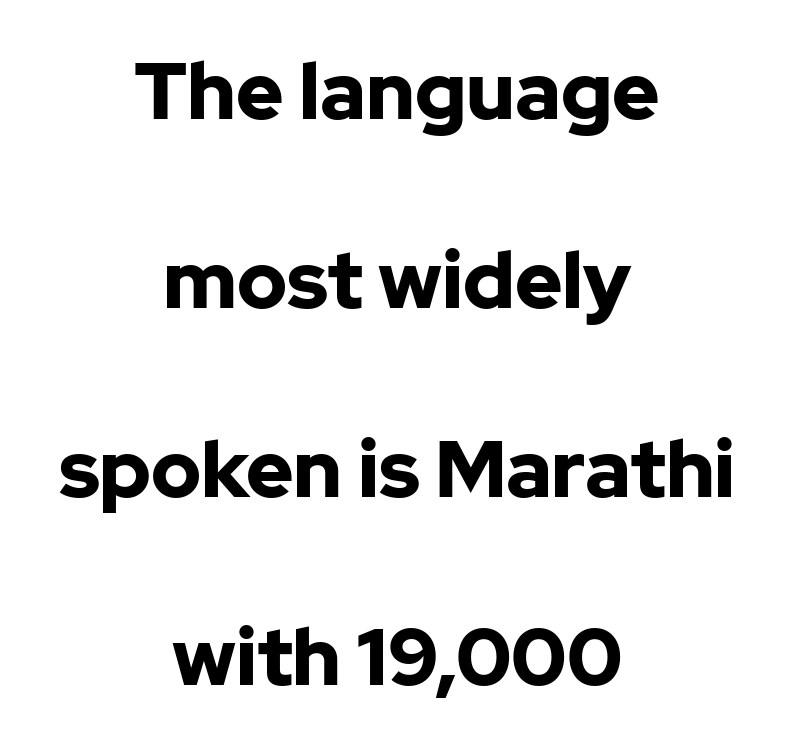
Emphasis by weight is at full strength: bold. Observe the ordinary spacing: letters are neighbours, not strangers. Decoration check: the copy has no underline. These lines stand farther apart than default settings would place them. Tall strokes in this sample are plumb rather than angled. Each letter keeps its own natural width here, so spacing adapts to shape.
